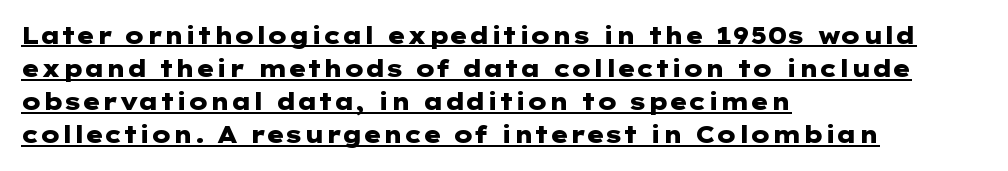
Compared with typical paragraphs, the rows here are spaced about the same. Chunky letters — that's bold for sure. Italic: no, the glyphs are upright roman. The horizontal fit of the characters is conventional and even.
